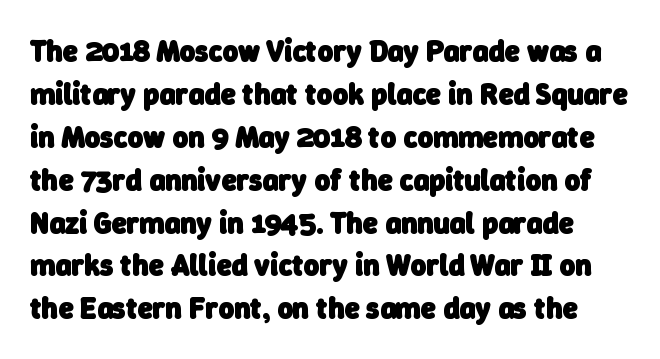
This is sans-serif lettering, the kind often seen on screens and signage. The foot of each line stays bare and open. The passage shown is typed in a proportional face where columns would drift. Its strokes are broad and dark, the hallmark of bold type.
